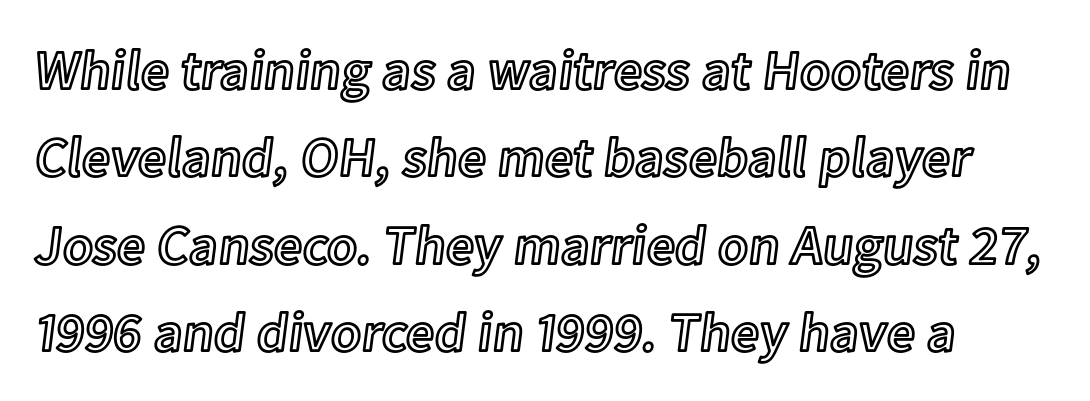
A typesetter would call this leading conventional body-copy spacing. Decoration check: the copy has no underline. Casual observation: everything's shoved over to the left. Here the designer chose a conventional face with non-uniform glyph widths. Compared with typical body copy, the letter spacing here is the same.
